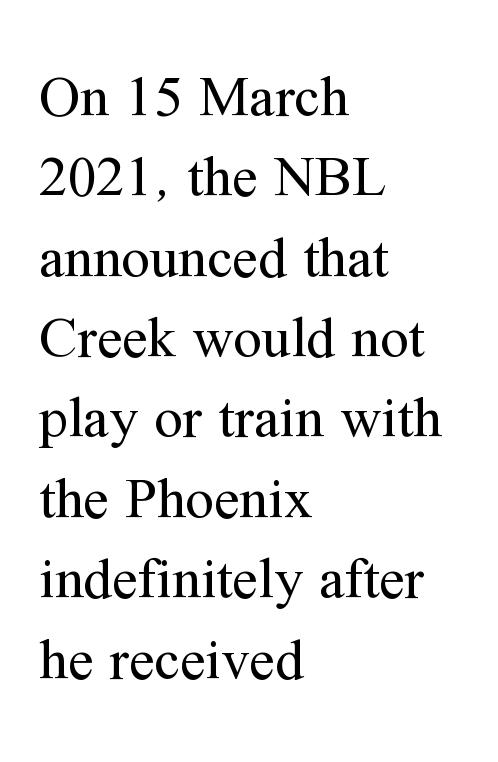
{"serif": "yes", "italic": "no", "bold": "no", "weight": "regular", "width": "normal", "stroke_contrast": "medium", "x_height": "medium", "monospaced": "no", "underline": "no", "align": "left", "line_spacing": "normal", "line_spacing_ratio": 1.41, "letter_spacing": "normal", "letter_spacing_em": 0.0, "glyph_px": 57}
